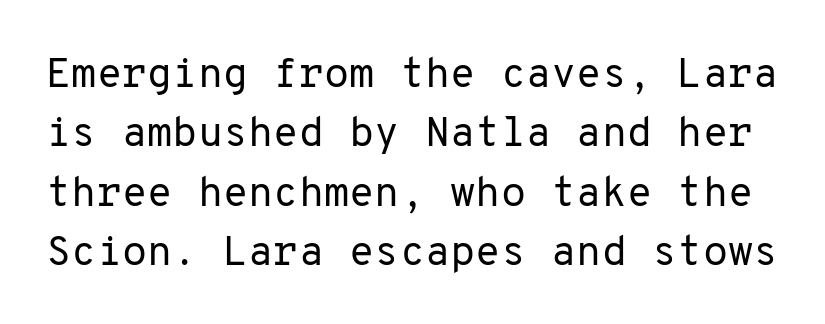
You could call the tracking neutral — neither tight nor loose. Nope, not italic — everything's standing straight. The space beneath each line is pristine and unruled. Vertical stems look standard width or narrower in stroke.
